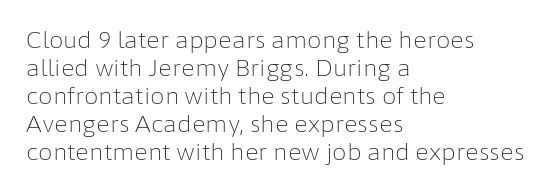
{"italic": "no", "bold": "no", "underline": "no", "align": "left", "line_spacing_ratio": 1.22, "letter_spacing": "normal", "letter_spacing_em": 0.0, "glyph_px": 23}
